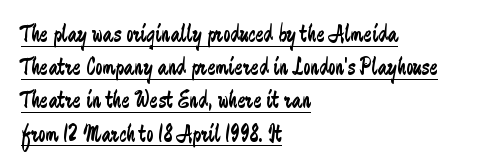
Q: Is the text bold? A: No.
Q: Is the text italic (slanted)? A: Yes.
Q: Is the text underlined? A: Yes.
Q: How is the paragraph aligned? A: Left-aligned.
Q: Is the spacing between letters normal or unusually wide? A: Normal.
Q: Is the spacing between lines tight, normal or loose? A: Normal.
